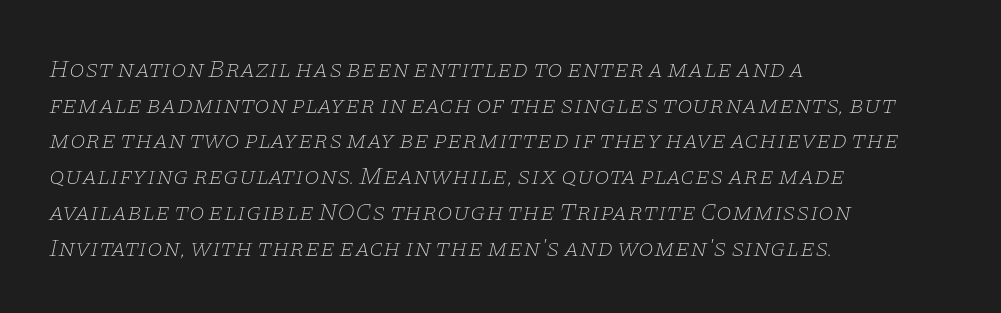
Evenly set lines give the paragraph a standard silhouette. Short note: letters normally spaced. The passage shown is not underscored anywhere. Which margin do the lines hug? The left one — the right edge is uneven. Letters have the restrained weight of plain body copy at most.
